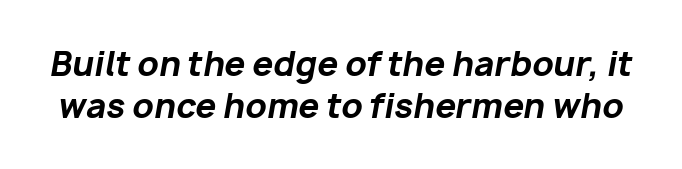
{"italic": "yes", "lean": "right", "slant_degrees": 10, "bold": "yes", "weight": "bold", "width": "normal", "stroke_contrast": "low", "x_height": "medium", "monospaced": "no", "underline": "no", "line_spacing": "normal", "line_spacing_ratio": 1.26, "letter_spacing": "normal", "letter_spacing_em": 0.0, "glyph_px": 33}
